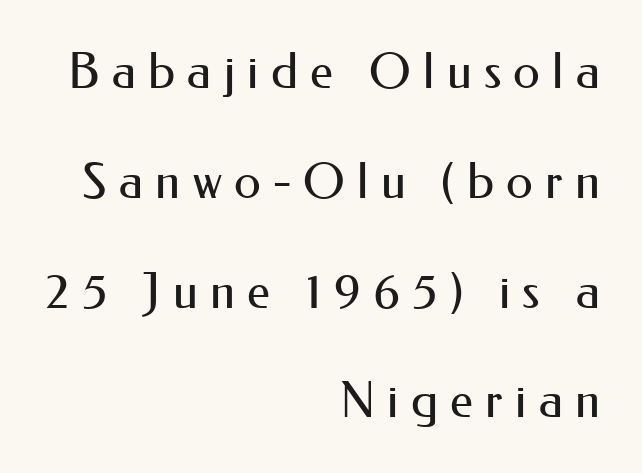
The image shows 49 px regular-weight sans-serif type, upright; set right-aligned, loose line spacing (2.24x), unusually wide letter spacing (+0.25 em), not underlined; medium stroke contrast and a small x-height.
